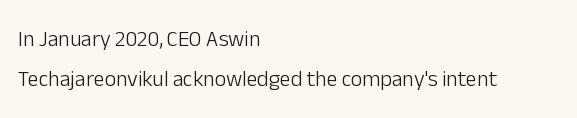
Q: Is the text bold? A: No.
Q: Is the text italic (slanted)? A: No, it is upright.
Q: Is the text underlined? A: No.
Q: How is the paragraph aligned? A: Left-aligned.
Q: Is the spacing between letters normal or unusually wide? A: Normal.
